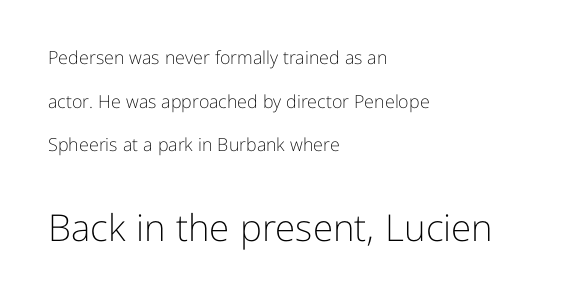
Q: Is the text bold? A: No.
Q: Is the text italic (slanted)? A: No, it is upright.
Q: Is the typeface a serif or a sans-serif typeface? A: Sans-serif.
Q: Is the text underlined? A: No.
Q: How is the paragraph aligned? A: Left-aligned.
Q: Is the spacing between letters normal or unusually wide? A: Normal.
Q: Is the spacing between lines tight, normal or loose? A: Loose.
Q: Which block of text is set in a larger size, the first (top) or the second (bottom)? A: The second (bottom) one.
Q: Width (condensed, normal, or wide)? A: Normal.
Q: Stroke contrast? A: Low.
Q: x-height? A: Medium.
Q: Monospaced? A: No.
